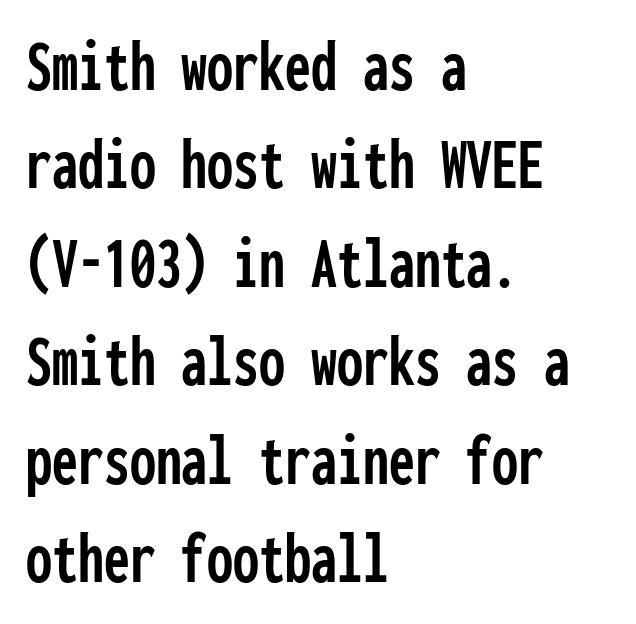
Is this a fixed-width face? Yes — each glyph sits in an identical cell. Layout note: lines flush left. You can tell it's not italic because the verticals are truly vertical. The foot of each line stays bare and open. Normally led — the rows are evenly, conventionally spaced. Inter-character spacing is left at the font's built-in metrics.
